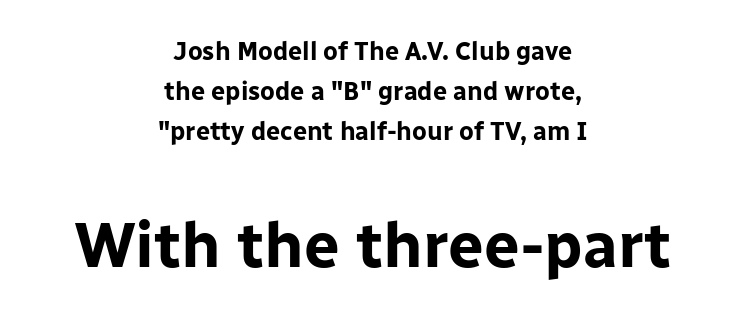
{"serif": "no", "italic": "no", "bold": "yes", "weight": "bold", "width": "normal", "stroke_contrast": "low", "x_height": "medium", "monospaced": "no", "underline": "no", "align": "center", "line_spacing": "normal", "line_spacing_ratio": 1.61, "letter_spacing": "normal", "letter_spacing_em": 0.0, "larger_block": "second", "size_ratio": 2.52, "glyph_px": 63}
